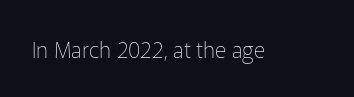
The space directly below the letters is spotless. Quick note: not italic, upright. The line texture is even and compact thanks to regular tracking. These glyphs show unthickened strokes, regular width or finer.
